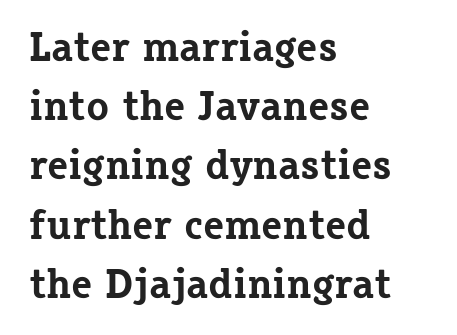
The image shows 42 px bold serif type, upright; set left-aligned, normal line spacing (1.41x), normal letter spacing, not underlined; low stroke contrast and a medium x-height.
